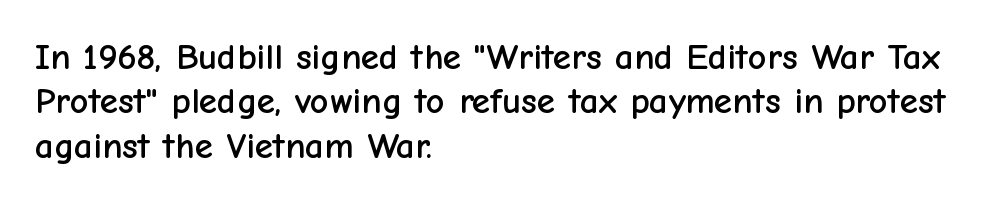
{"serif": "no", "italic": "no", "width": "normal", "stroke_contrast": "low", "x_height": "medium", "monospaced": "no", "underline": "no", "align": "left", "line_spacing_ratio": 1.2, "letter_spacing": "normal", "letter_spacing_em": 0.0, "glyph_px": 37}
